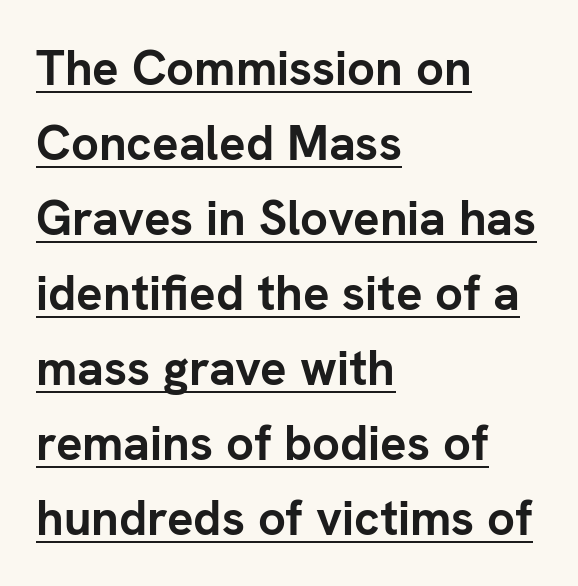
Regarding leading, the lines here are spaced in the standard way. Is the letter spacing exaggerated? No — it looks like the ordinary default. The strokes are fattened all the way to bold. The compositor pushed each line to the left boundary. Has an underline been added? It has.
